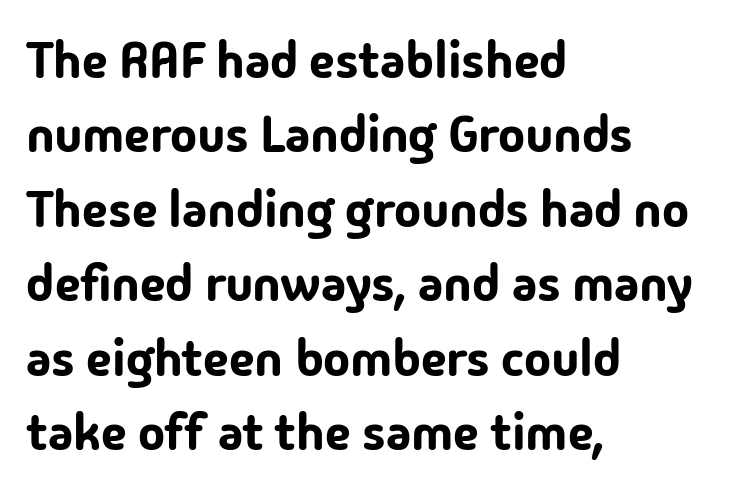
These lines keep a tight, regular rhythm from letter to letter. This is sans-serif lettering, the kind often seen on screens and signage. This sample keeps an unexceptional amount of space between lines. Short and long lines alike share a common starting point at left.
